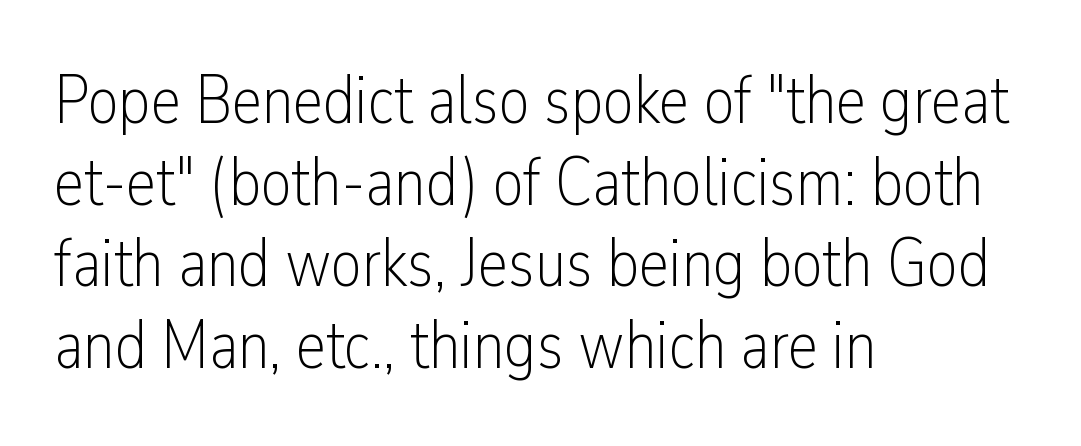
The image shows 68 px light, condensed sans-serif type, upright; set left-aligned, line spacing 1.2x, normal letter spacing, not underlined; low stroke contrast and a medium x-height.
